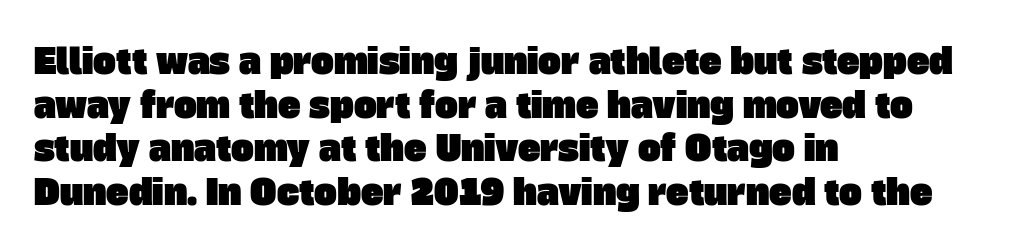
{"serif": "no", "width": "normal", "stroke_contrast": "low", "x_height": "large", "monospaced": "no", "underline": "no", "align": "left", "line_spacing": "normal", "line_spacing_ratio": 1.28, "letter_spacing": "normal", "letter_spacing_em": 0.0, "glyph_px": 34}
